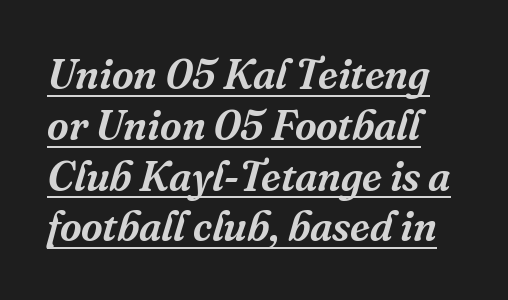
Q: Is the text italic (slanted)? A: Yes, it leans right by about 16 degrees.
Q: Is the typeface a serif or a sans-serif typeface? A: Serif.
Q: Is the text underlined? A: Yes.
Q: Is the spacing between letters normal or unusually wide? A: Normal.
Q: Width (condensed, normal, or wide)? A: Normal.
Q: Stroke contrast? A: Medium.
Q: x-height? A: Medium.
Q: Monospaced? A: No.
